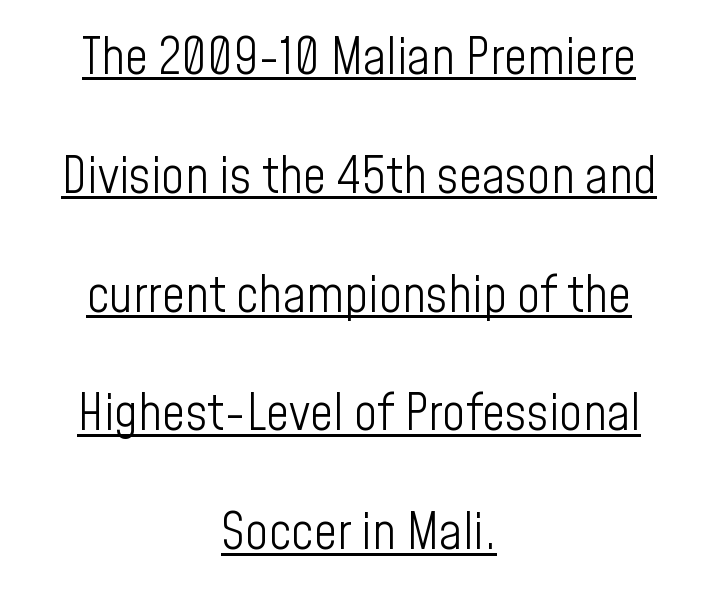
{"serif": "no", "italic": "no", "bold": "no", "weight": "light", "width": "condensed", "stroke_contrast": "low", "x_height": "medium", "monospaced": "no", "underline": "yes", "align": "center", "line_spacing": "loose", "line_spacing_ratio": 2.33, "letter_spacing": "normal", "letter_spacing_em": 0.0, "glyph_px": 51}
